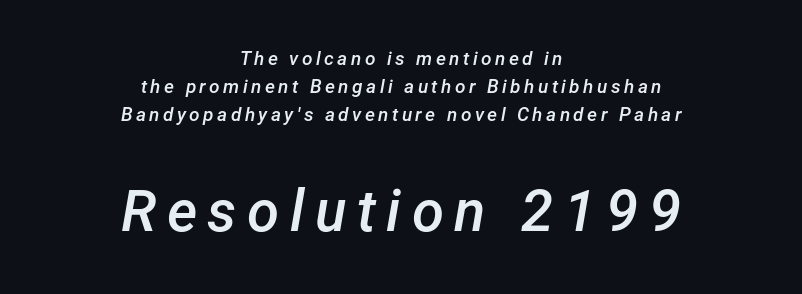
Centered paragraph, ragged on both sides. Top chunk: small. Bottom chunk: large. The space between consecutive lines is moderate. A typesetter would call this proportional, since set widths differ per character. A clean baseline with only descenders dipping below it. A bit beefed up — I'd call it semibold rather than bold.
